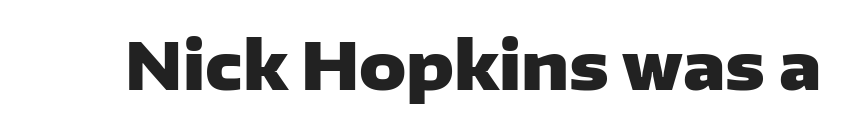
Q: Is the text bold? A: Yes.
Q: Is the text italic (slanted)? A: No, it is upright.
Q: Is the typeface a serif or a sans-serif typeface? A: Sans-serif.
Q: Is the text underlined? A: No.
Q: Is the spacing between letters normal or unusually wide? A: Normal.
Q: Width (condensed, normal, or wide)? A: Wide.
Q: Stroke contrast? A: Low.
Q: x-height? A: Medium.
Q: Monospaced? A: No.
